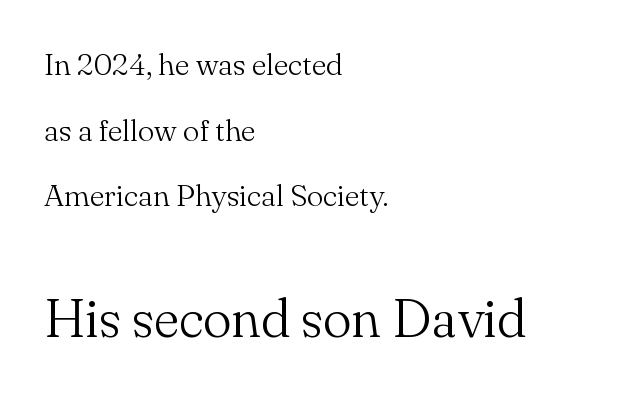
Q: Is the text bold? A: No.
Q: Is the text italic (slanted)? A: No, it is upright.
Q: Is the typeface a serif or a sans-serif typeface? A: Serif.
Q: Is the text underlined? A: No.
Q: How is the paragraph aligned? A: Left-aligned.
Q: Is the spacing between letters normal or unusually wide? A: Normal.
Q: Is the spacing between lines tight, normal or loose? A: Loose.
Q: Which block of text is set in a larger size, the first (top) or the second (bottom)? A: The second (bottom) one.
Q: Width (condensed, normal, or wide)? A: Normal.
Q: Stroke contrast? A: Medium.
Q: x-height? A: Small.
Q: Monospaced? A: No.
